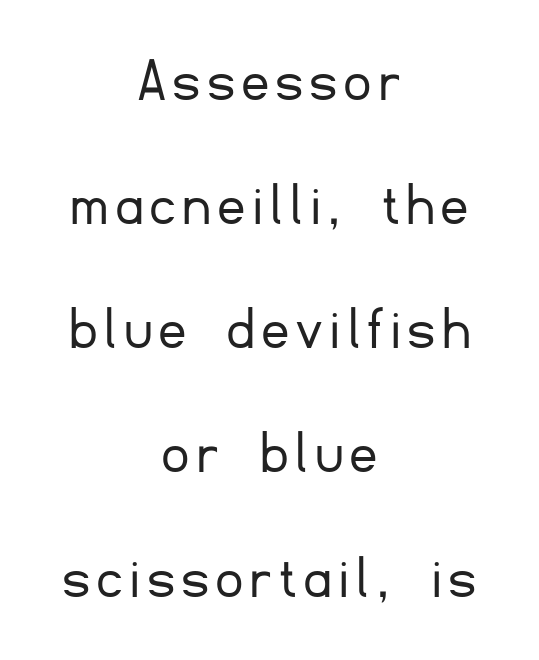
The vertical gap from one line to the next is large. Varying glyph widths throughout — classic text-font behaviour. Each stroke keeps to a modest, everyday thickness or less. The compositor balanced each line on the midline.
